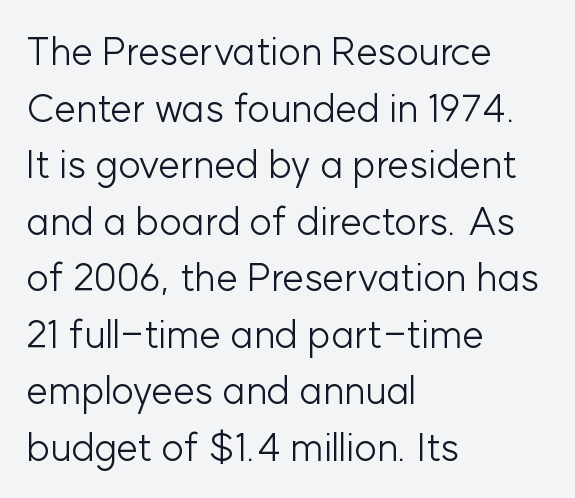
The image shows 39 px light sans-serif type, upright; set left-aligned, normal line spacing (1.45x), normal letter spacing, not underlined; low stroke contrast and a medium x-height.
